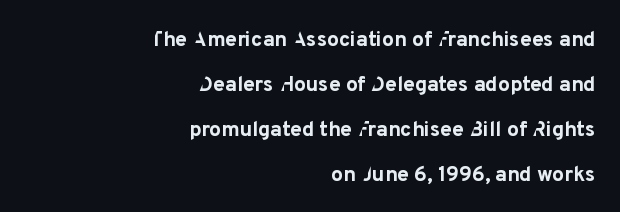
Q: Is the text bold? A: Yes.
Q: Is the text italic (slanted)? A: No, it is upright.
Q: Is the text underlined? A: No.
Q: How is the paragraph aligned? A: Right-aligned.
Q: Is the spacing between letters normal or unusually wide? A: Normal.
Q: Is the spacing between lines tight, normal or loose? A: Loose.
